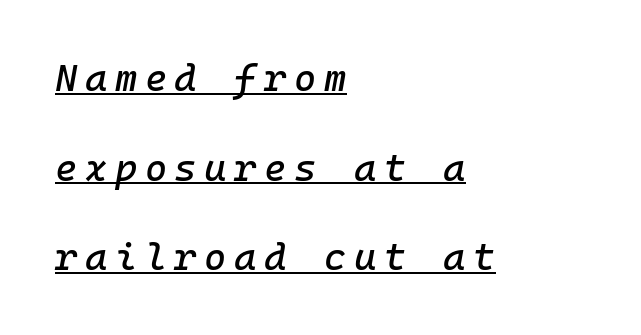
Spacing verdict: monospaced, one width for all characters. Slanted lettering throughout. Is the letter spacing exaggerated? Yes — the characters are pushed far apart. Does the copy run flush right? No — it runs flush left. Quick note: interline space is abundant. The lettering is marked with a stroke running underneath it.
